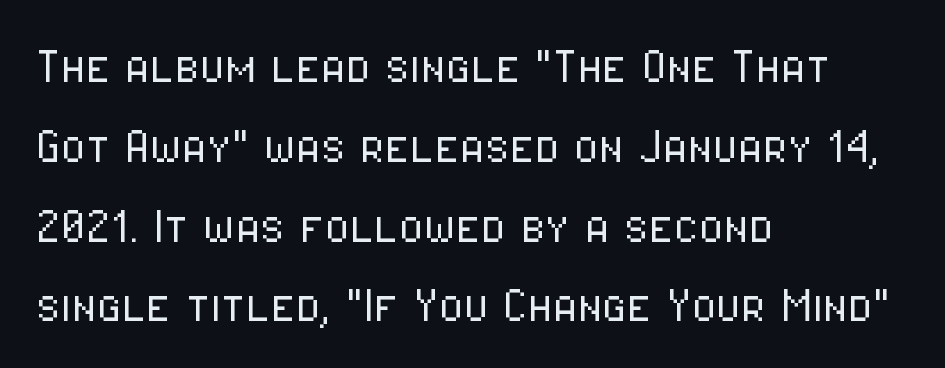
Plain, unruled lines of type. Check where the strokes stop: nothing finishes them off — pure sans. This sample is left-justified, so line endings fall wherever the words run out. When letters stand straight like this, we call the style roman or upright. Regarding leading, the lines here are spaced in the standard way.
